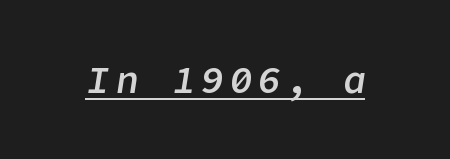
Its strokes are somewhat broadened, the hallmark of semibold type. Quick note: italic. The rendered words wear a rule along their underside.
